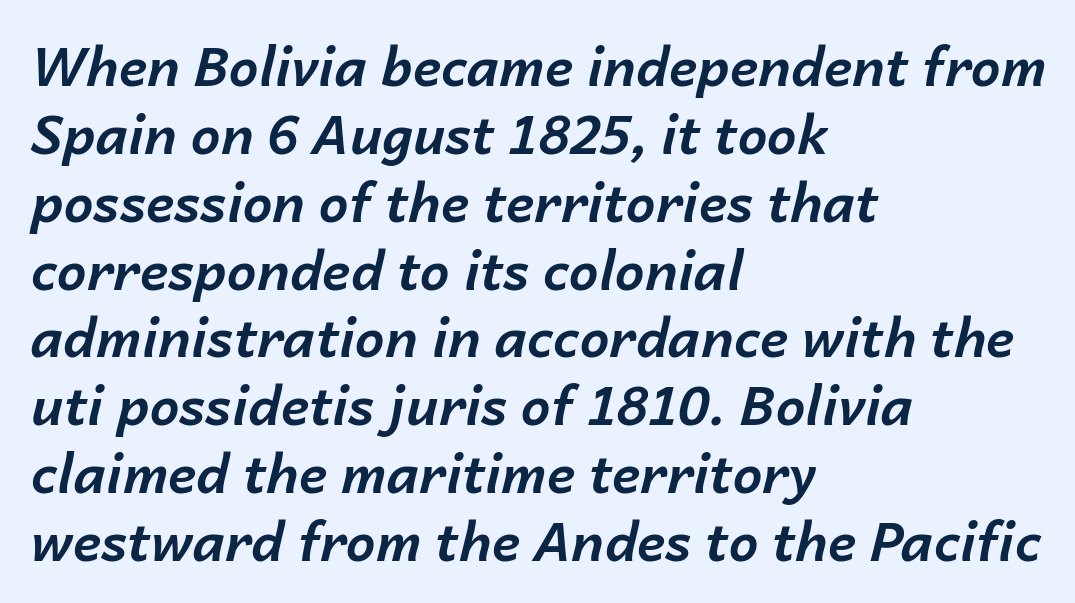
{"italic": "yes", "lean": "right", "slant_degrees": 14, "bold": "yes", "weight": "bold", "width": "normal", "stroke_contrast": "low", "x_height": "medium", "monospaced": "no", "underline": "no", "align": "left", "line_spacing": "normal", "line_spacing_ratio": 1.28, "letter_spacing": "normal", "letter_spacing_em": 0.0, "glyph_px": 53}
